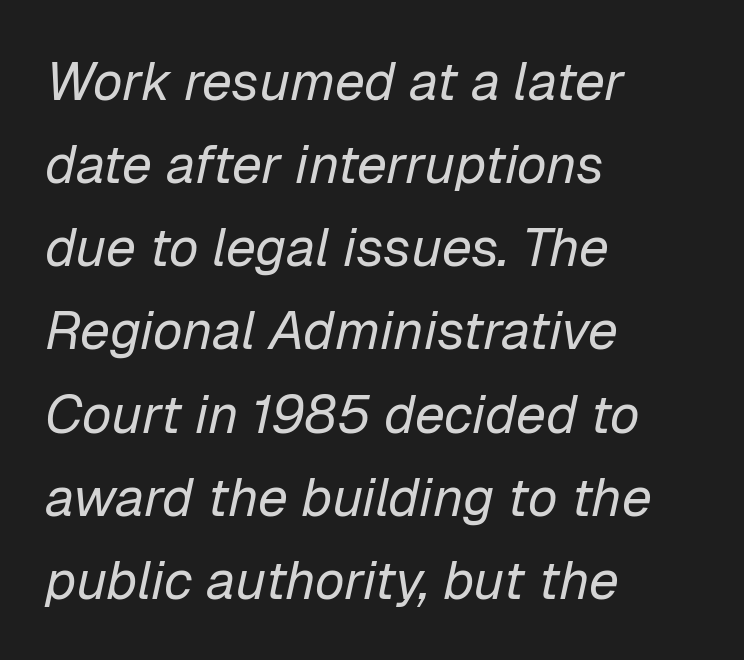
Horizontally, the lines are justified to the leading edge only. Glyph-to-glyph distance matches everyday printed text. How would I describe the line gaps? Plain and ordinary. Varying glyph widths throughout — classic text-font behaviour.
